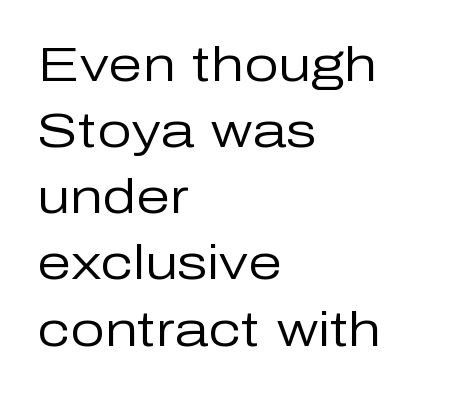
{"serif": "no", "italic": "no", "bold": "no", "weight": "regular", "width": "normal", "stroke_contrast": "low", "x_height": "medium", "monospaced": "no", "underline": "no", "align": "left", "line_spacing": "normal", "line_spacing_ratio": 1.35, "letter_spacing": "normal", "letter_spacing_em": 0.0, "glyph_px": 49}
